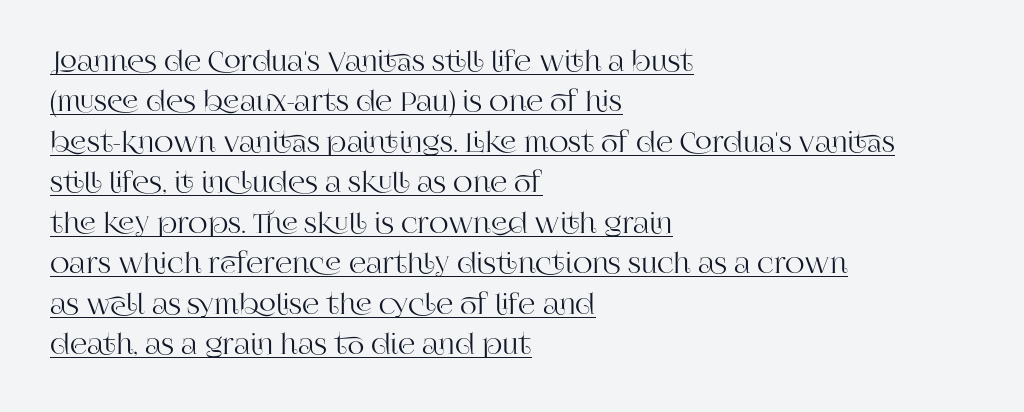
Q: Is the text italic (slanted)? A: No, it is upright.
Q: Is the text underlined? A: Yes.
Q: How is the paragraph aligned? A: Left-aligned.
Q: Is the spacing between letters normal or unusually wide? A: Normal.
Q: Is the spacing between lines tight, normal or loose? A: Normal.
